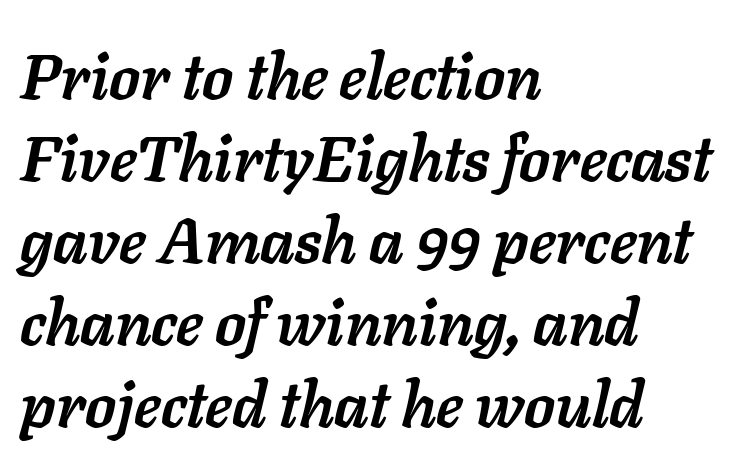
Is this a fixed-width face? No — the glyphs have proportional, varying widths. The paragraph shown leans on its left margin. How are the letters spaced? Ordinarily, with no added tracking. The strip under each line holds only bare page.
